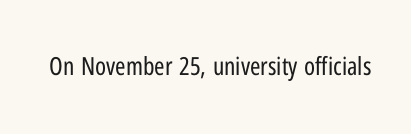
Q: Is the text bold? A: No.
Q: Is the text italic (slanted)? A: No, it is upright.
Q: Is the text underlined? A: No.
Q: Is the spacing between letters normal or unusually wide? A: Normal.
